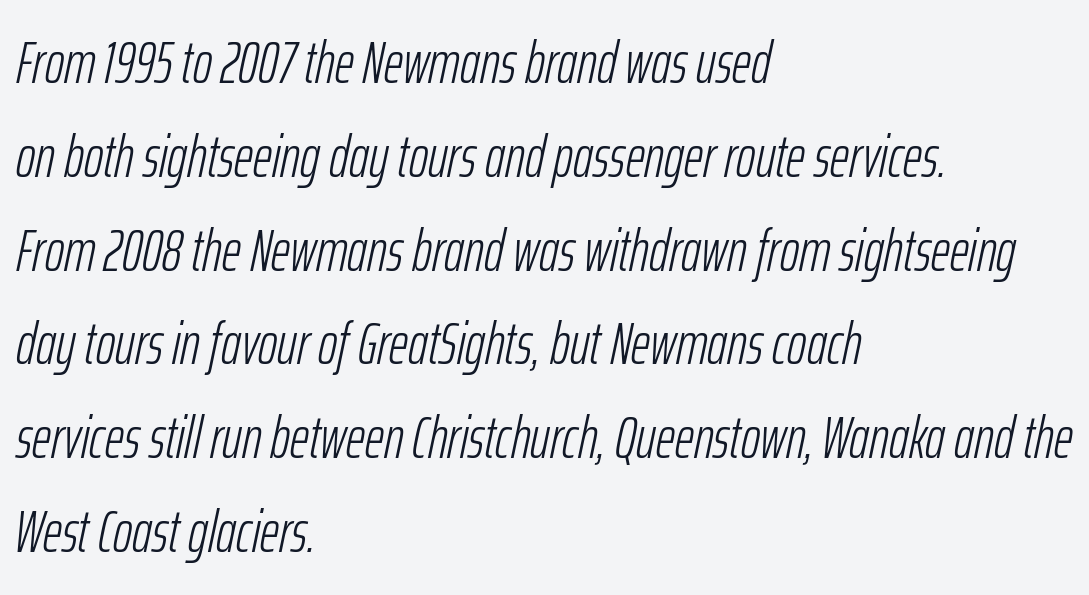
{"italic": "yes", "lean": "right", "slant_degrees": 12, "bold": "no", "weight": "light", "width": "condensed", "stroke_contrast": "low", "x_height": "medium", "monospaced": "no", "underline": "no", "align": "left", "line_spacing": "normal", "line_spacing_ratio": 1.59, "letter_spacing": "normal", "letter_spacing_em": 0.0, "glyph_px": 59}
